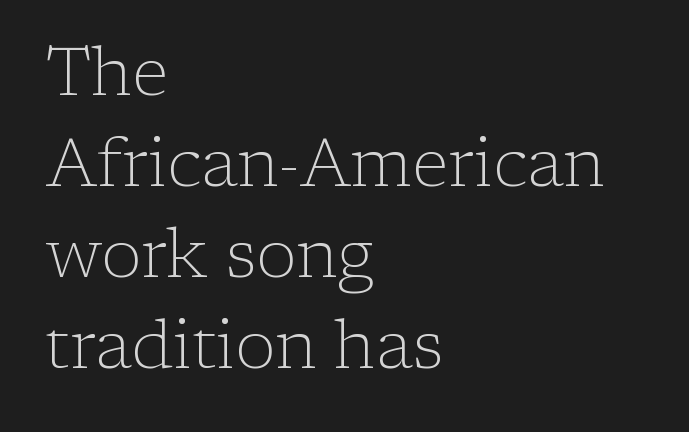
The image shows 67 px light serif type, upright; set left-aligned, normal line spacing (1.36x), normal letter spacing, not underlined; low stroke contrast and a medium x-height.
